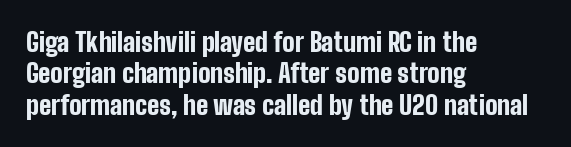
Q: Is the text bold? A: Yes.
Q: Is the text italic (slanted)? A: No, it is upright.
Q: Is the text underlined? A: No.
Q: How is the paragraph aligned? A: Left-aligned.
Q: Is the spacing between letters normal or unusually wide? A: Normal.
